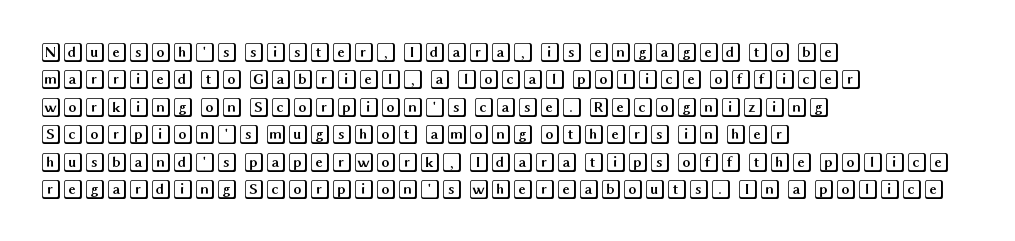
{"italic": "no", "underline": "no", "align": "left", "line_spacing": "normal", "line_spacing_ratio": 1.37, "letter_spacing": "normal", "letter_spacing_em": 0.0, "glyph_px": 20}
